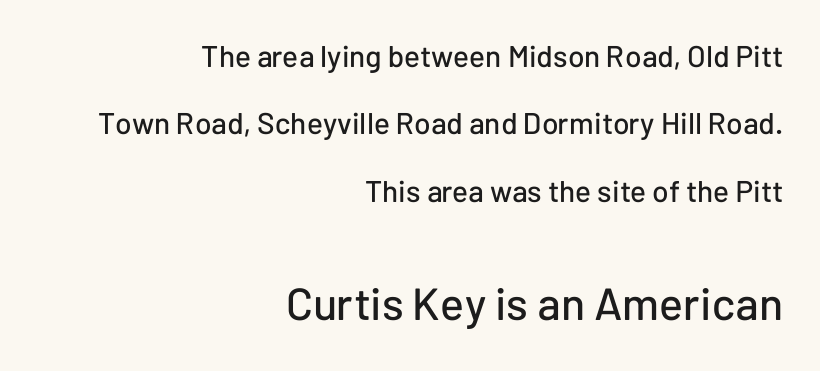
{"serif": "no", "italic": "no", "width": "normal", "stroke_contrast": "low", "x_height": "medium", "monospaced": "no", "underline": "no", "align": "right", "line_spacing": "loose", "line_spacing_ratio": 2.25, "letter_spacing": "normal", "letter_spacing_em": 0.0, "larger_block": "second", "size_ratio": 1.5, "glyph_px": 45}
